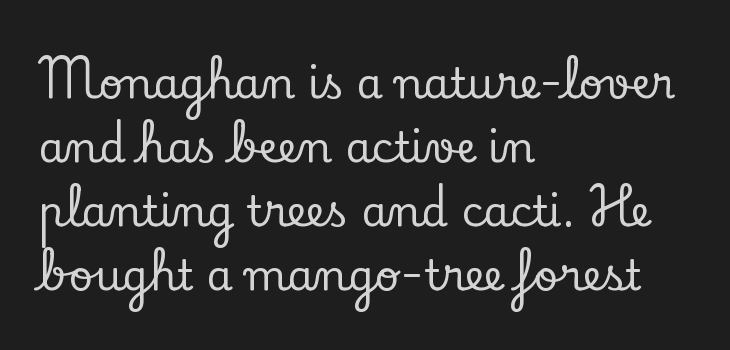
The image shows 42 px serif type, upright; set left-aligned, normal line spacing (1.52x), normal letter spacing, not underlined; low stroke contrast and a small x-height.
